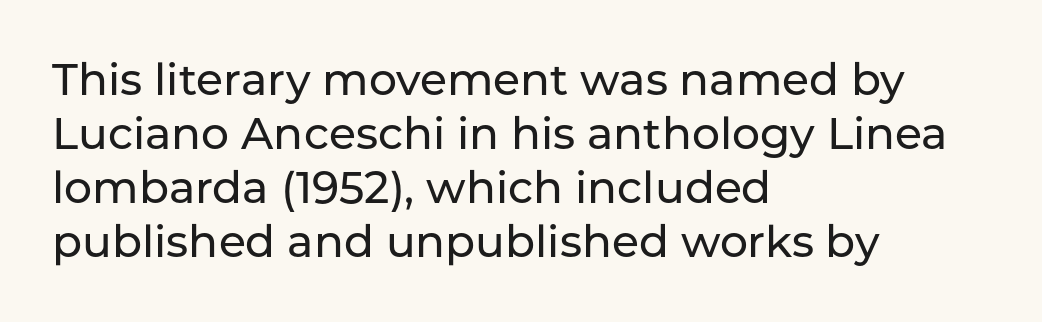
The image shows 44 px sans-serif type, upright; set left-aligned, line spacing 1.23x, normal letter spacing, not underlined; low stroke contrast and a medium x-height.
